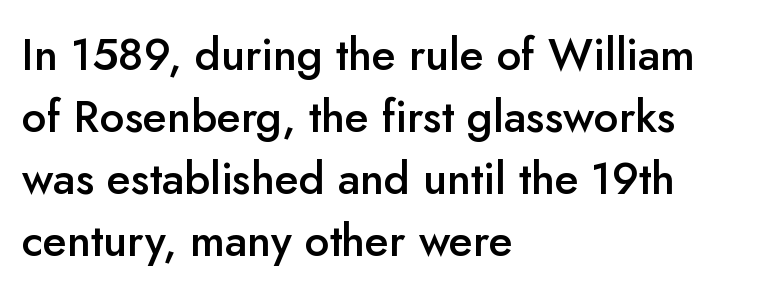
{"serif": "no", "italic": "no", "bold": "semi", "weight": "semibold", "width": "normal", "stroke_contrast": "low", "x_height": "small", "monospaced": "no", "underline": "no", "align": "left", "line_spacing": "normal", "line_spacing_ratio": 1.41, "letter_spacing": "normal", "letter_spacing_em": 0.0, "glyph_px": 44}
